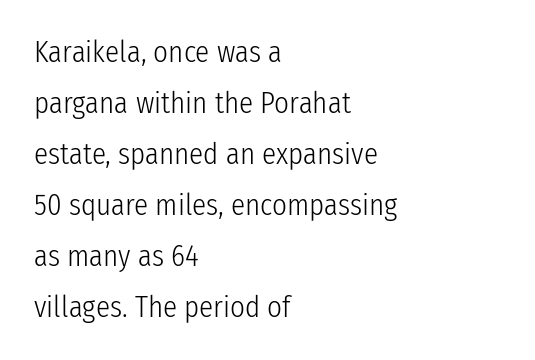
The letterforms sit shoulder to shoulder at normal distance. A student would call this left alignment; a typographer would say flush left, rag right. Here the designer chose a conventional face with non-uniform glyph widths. This rendering employs a face without finishing strokes, i.e., a sans-serif. Characters remain perfectly vertical along every line.
